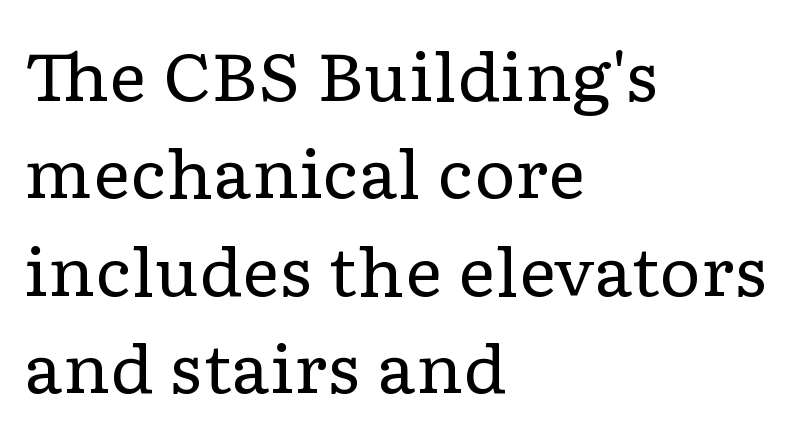
{"serif": "yes", "italic": "no", "bold": "no", "weight": "regular", "width": "wide", "stroke_contrast": "low", "x_height": "medium", "monospaced": "no", "underline": "no", "align": "left", "line_spacing": "normal", "line_spacing_ratio": 1.5, "letter_spacing": "normal", "letter_spacing_em": 0.0, "glyph_px": 65}
